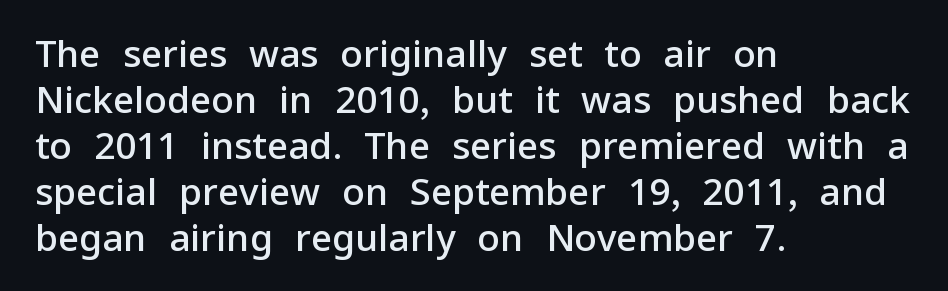
Q: Is the text bold? A: Semi-bold.
Q: Is the text italic (slanted)? A: No, it is upright.
Q: Is the typeface a serif or a sans-serif typeface? A: Sans-serif.
Q: Is the text underlined? A: No.
Q: How is the paragraph aligned? A: Left-aligned.
Q: Is the spacing between letters normal or unusually wide? A: Normal.
Q: Width (condensed, normal, or wide)? A: Normal.
Q: Stroke contrast? A: Low.
Q: x-height? A: Medium.
Q: Monospaced? A: No.
